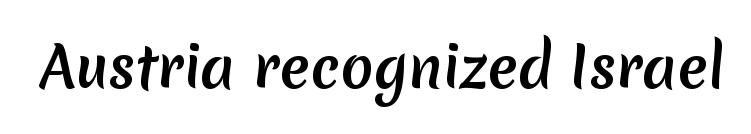
Q: Is the typeface a serif or a sans-serif typeface? A: Sans-serif.
Q: Is the text underlined? A: No.
Q: Is the spacing between letters normal or unusually wide? A: Normal.
Q: Width (condensed, normal, or wide)? A: Normal.
Q: Stroke contrast? A: Medium.
Q: x-height? A: Medium.
Q: Monospaced? A: No.
